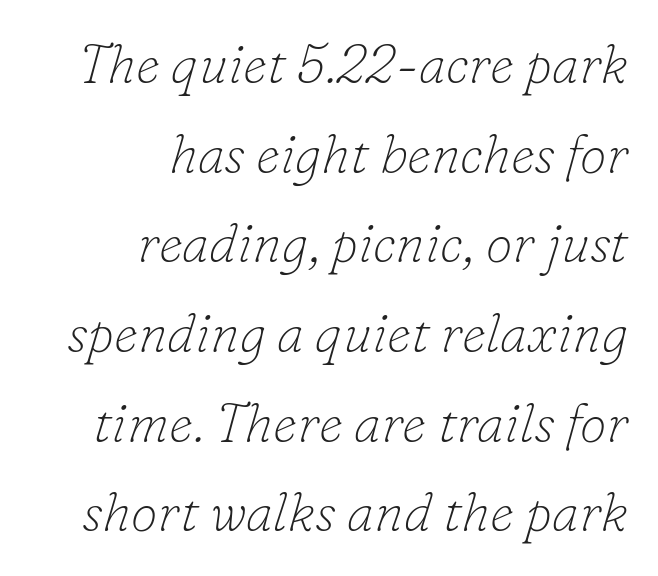
The image shows 54 px thin serif type, italic (leaning right); set right-aligned, normal line spacing (1.66x), normal letter spacing, not underlined; low stroke contrast and a small x-height.
